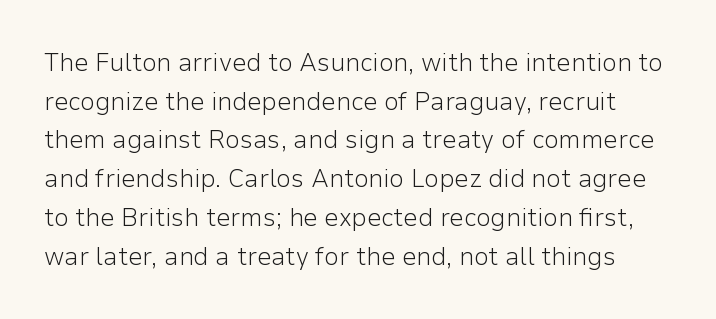
Posture: upright roman. Weight class: somewhere from thin through regular. The space directly below the letters is spotless. The face used here is rendered with its standard letterfit.
